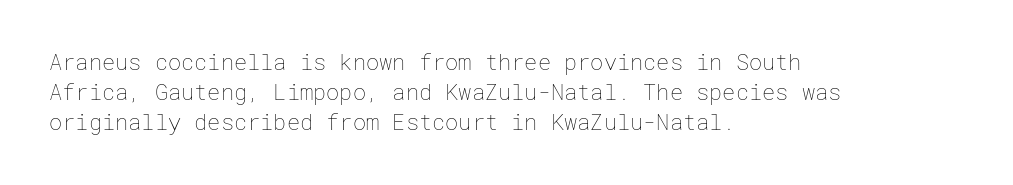
{"italic": "no", "bold": "no", "underline": "no", "align": "left", "line_spacing": "normal", "line_spacing_ratio": 1.36, "letter_spacing": "normal", "letter_spacing_em": 0.0, "glyph_px": 22}
